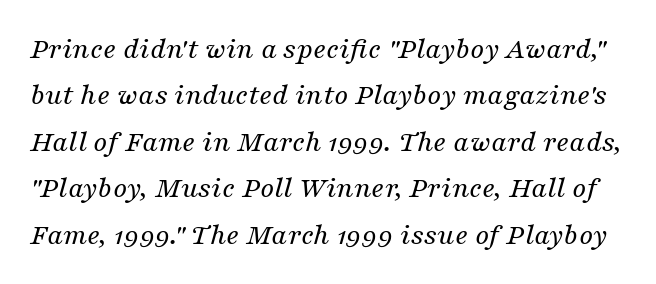
Q: Is the text bold? A: No.
Q: Is the text italic (slanted)? A: Yes, it leans right by about 16 degrees.
Q: Is the typeface a serif or a sans-serif typeface? A: Serif.
Q: Is the text underlined? A: No.
Q: Is the spacing between letters normal or unusually wide? A: Normal.
Q: Is the spacing between lines tight, normal or loose? A: Normal.
Q: Width (condensed, normal, or wide)? A: Normal.
Q: Stroke contrast? A: Medium.
Q: x-height? A: Medium.
Q: Monospaced? A: No.
